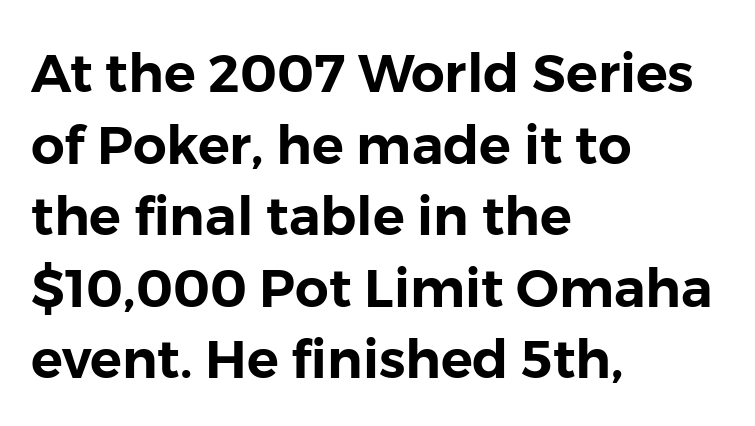
Q: Is the text italic (slanted)? A: No, it is upright.
Q: Is the typeface a serif or a sans-serif typeface? A: Sans-serif.
Q: Is the text underlined? A: No.
Q: How is the paragraph aligned? A: Left-aligned.
Q: Is the spacing between letters normal or unusually wide? A: Normal.
Q: Is the spacing between lines tight, normal or loose? A: Normal.
Q: Width (condensed, normal, or wide)? A: Normal.
Q: Stroke contrast? A: Low.
Q: x-height? A: Medium.
Q: Monospaced? A: No.
